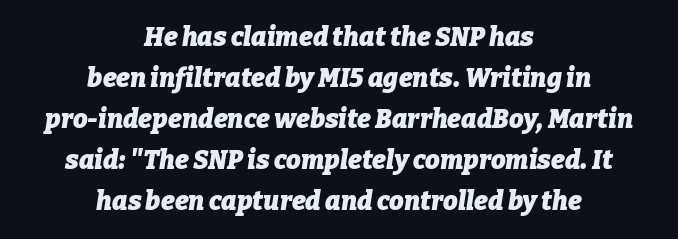
Q: Is the text bold? A: Yes.
Q: Is the text italic (slanted)? A: Yes, it leans right by about 9 degrees.
Q: Is the text underlined? A: No.
Q: How is the paragraph aligned? A: Centered.
Q: Is the spacing between letters normal or unusually wide? A: Normal.
Q: Is the spacing between lines tight, normal or loose? A: Normal.
